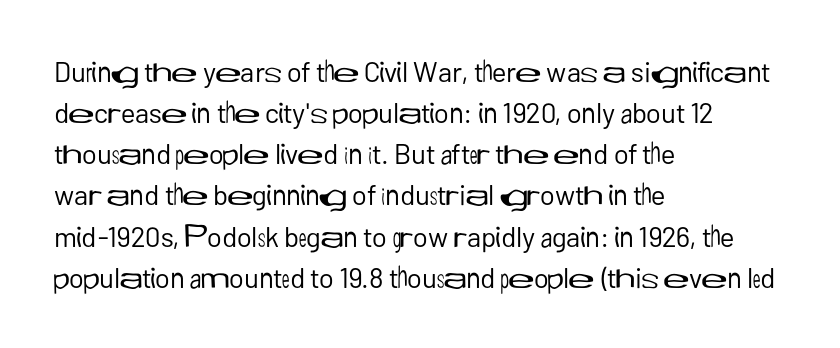
{"serif": "no", "italic": "no", "bold": "no", "weight": "regular", "width": "normal", "stroke_contrast": "low", "x_height": "medium", "monospaced": "no", "underline": "no", "align": "left", "line_spacing": "normal", "line_spacing_ratio": 1.47, "letter_spacing": "normal", "letter_spacing_em": 0.0, "glyph_px": 28}
